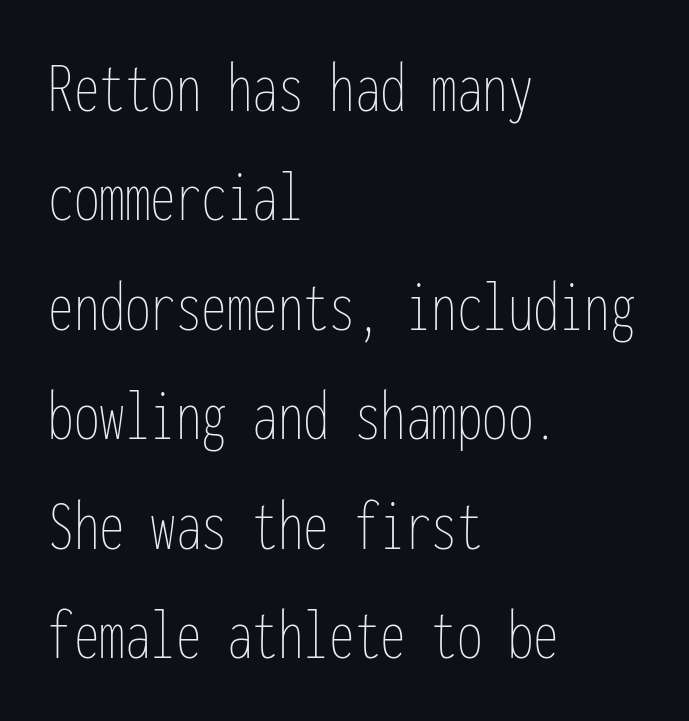
Fixed-width glyphs throughout — classic coding-font behaviour. Summary of vertical rhythm: regular, with standard interline spacing. Descenders are the only things crossing below the line. A typesetter would mark this as roman, not italic.
